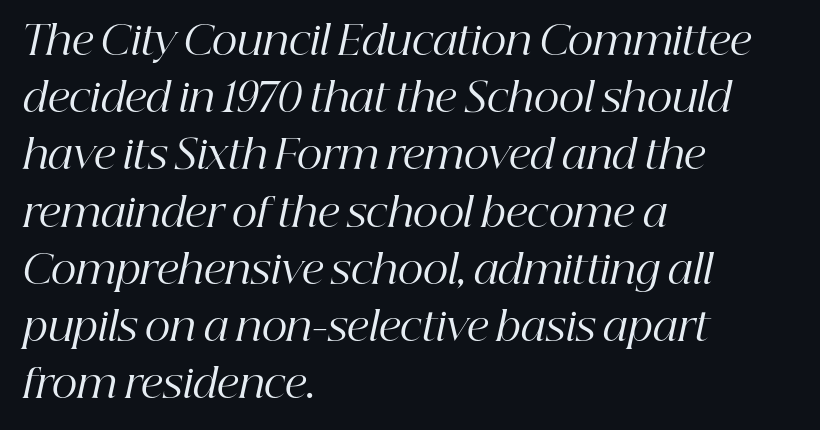
{"serif": "yes", "italic": "yes", "lean": "right", "slant_degrees": 12, "bold": "no", "weight": "regular", "width": "normal", "stroke_contrast": "high", "x_height": "medium", "monospaced": "no", "underline": "no", "align": "left", "line_spacing": "normal", "line_spacing_ratio": 1.43, "letter_spacing": "normal", "letter_spacing_em": 0.0, "glyph_px": 40}
